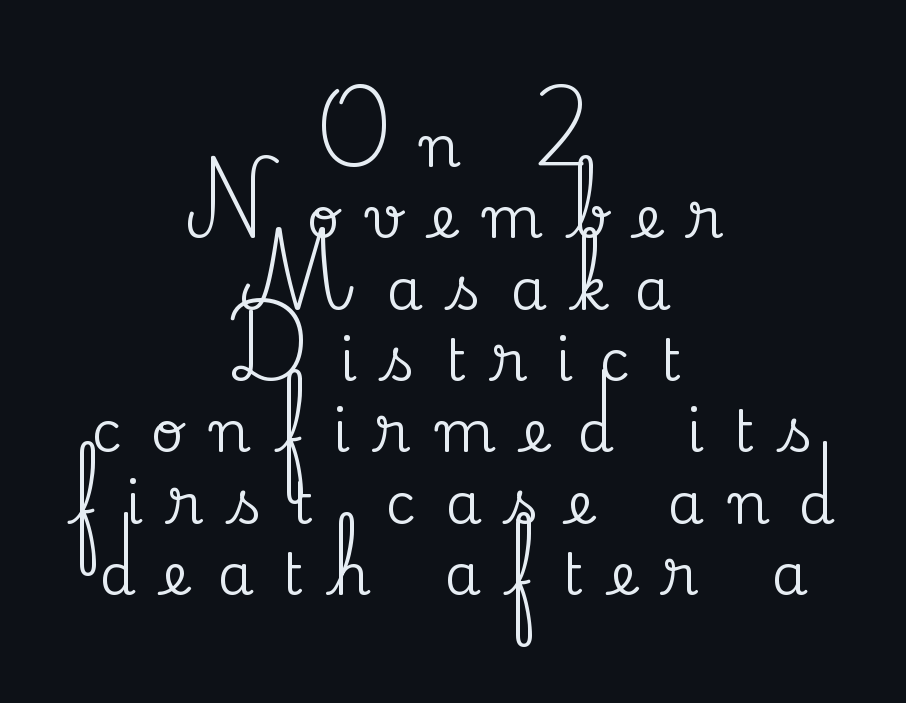
The image shows 58 px serif type, upright; set centered, line spacing 1.23x, unusually wide letter spacing (+0.48 em), not underlined; medium stroke contrast and a small x-height.
